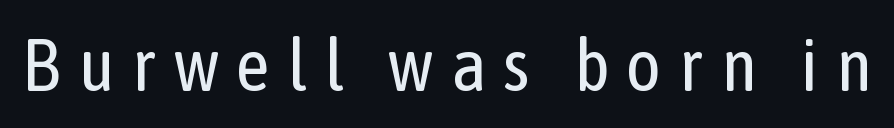
The words here are not underlined. Style check: upright. This is not heavy type; no bold has been used. Between one letter and the next there's a generous, obvious gap.
